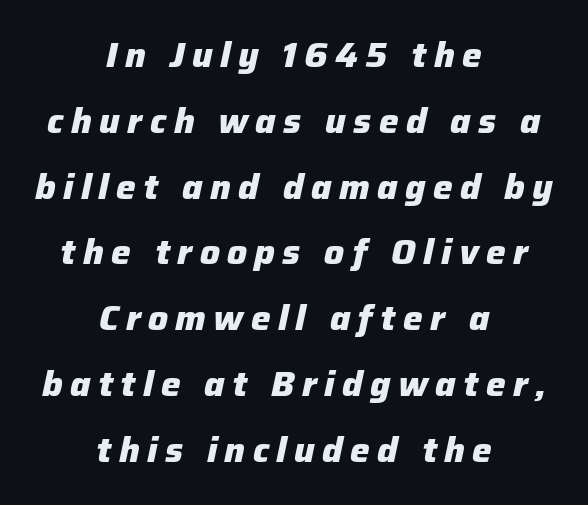
Q: Is the text bold? A: Yes.
Q: Is the text italic (slanted)? A: Yes, it leans right by about 12 degrees.
Q: Is the text underlined? A: No.
Q: How is the paragraph aligned? A: Centered.
Q: Is the spacing between letters normal or unusually wide? A: Unusually wide.
Q: Width (condensed, normal, or wide)? A: Normal.
Q: Stroke contrast? A: Low.
Q: x-height? A: Medium.
Q: Monospaced? A: No.
